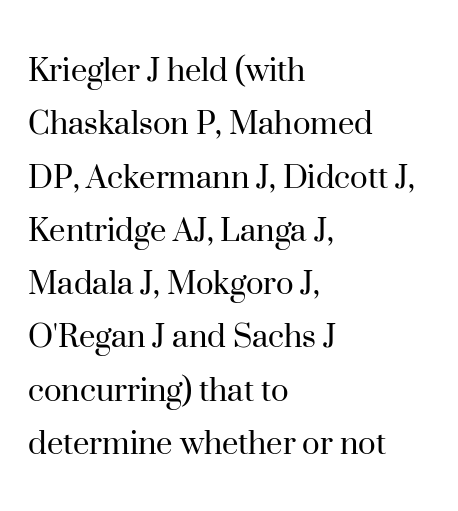
Q: Is the text bold? A: No.
Q: Is the text italic (slanted)? A: No, it is upright.
Q: Is the typeface a serif or a sans-serif typeface? A: Serif.
Q: Is the text underlined? A: No.
Q: How is the paragraph aligned? A: Left-aligned.
Q: Is the spacing between letters normal or unusually wide? A: Normal.
Q: Is the spacing between lines tight, normal or loose? A: Normal.
Q: Width (condensed, normal, or wide)? A: Normal.
Q: Stroke contrast? A: High.
Q: x-height? A: Small.
Q: Monospaced? A: No.
